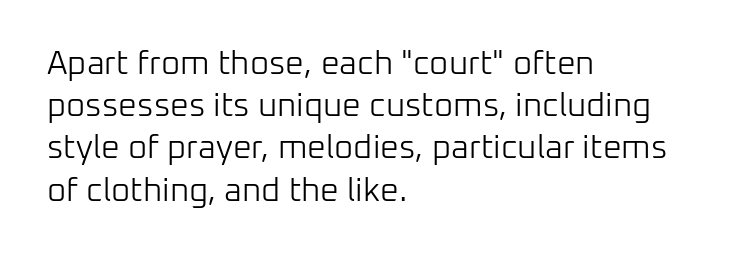
The image shows 33 px light sans-serif type, upright; set left-aligned, normal line spacing (1.28x), normal letter spacing, not underlined; low stroke contrast and a medium x-height.
